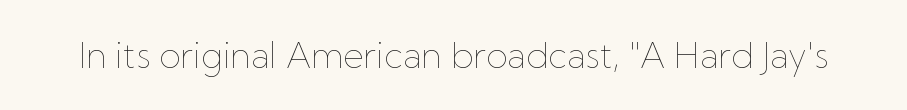
{"italic": "no", "bold": "no", "weight": "thin", "width": "normal", "stroke_contrast": "low", "x_height": "medium", "monospaced": "no", "underline": "no", "letter_spacing": "normal", "letter_spacing_em": 0.0, "glyph_px": 35}
